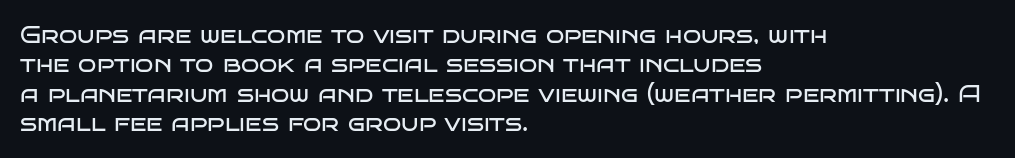
The image shows 24 px text type, upright; set left-aligned, line spacing 1.22x, normal letter spacing, not underlined.
